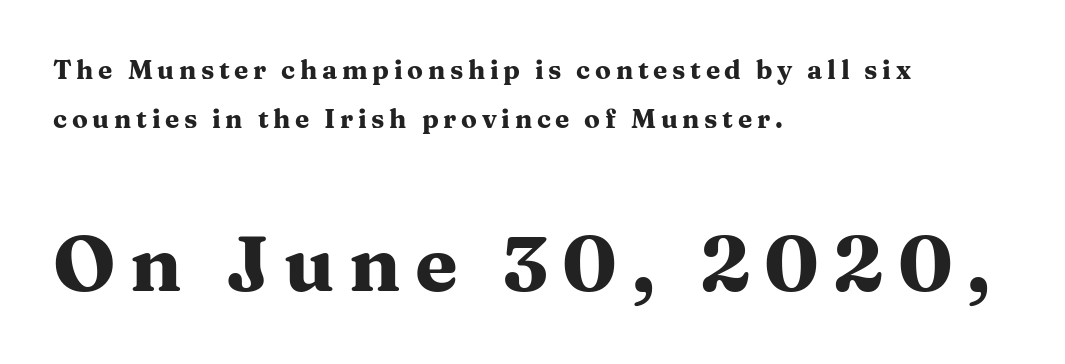
Q: Is the text bold? A: Yes.
Q: Is the text italic (slanted)? A: No, it is upright.
Q: Is the typeface a serif or a sans-serif typeface? A: Serif.
Q: Is the text underlined? A: No.
Q: How is the paragraph aligned? A: Left-aligned.
Q: Which block of text is set in a larger size, the first (top) or the second (bottom)? A: The second (bottom) one.
Q: Width (condensed, normal, or wide)? A: Wide.
Q: Stroke contrast? A: Medium.
Q: x-height? A: Medium.
Q: Monospaced? A: No.
